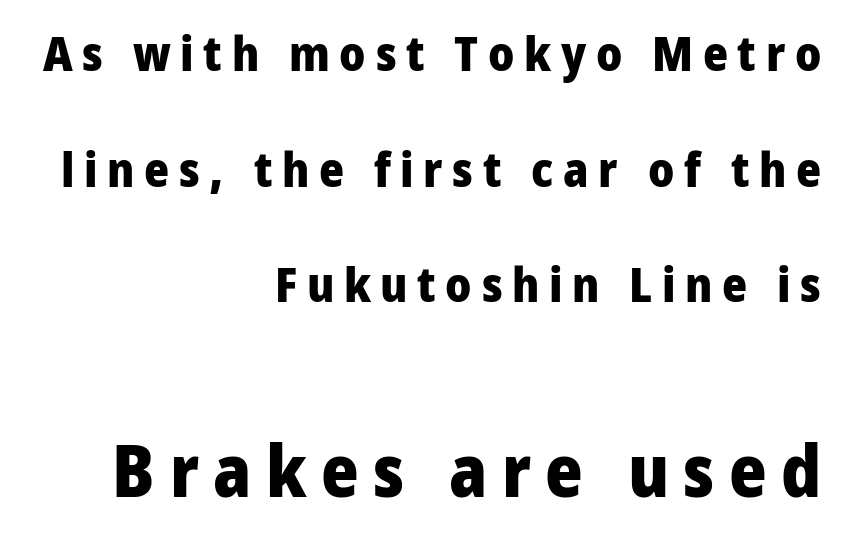
{"serif": "no", "italic": "no", "bold": "yes", "weight": "heavy", "width": "normal", "stroke_contrast": "low", "x_height": "medium", "monospaced": "no", "underline": "no", "align": "right", "line_spacing": "loose", "line_spacing_ratio": 2.41, "letter_spacing": "wide", "letter_spacing_em": 0.2, "larger_block": "second", "size_ratio": 1.5, "glyph_px": 72}
